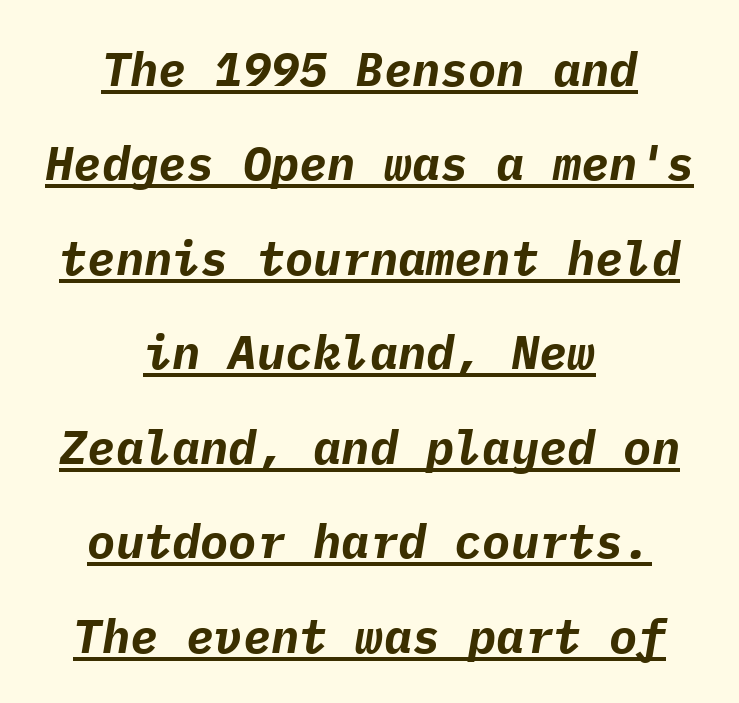
Q: Is the text bold? A: Yes.
Q: Is the text italic (slanted)? A: Yes, it leans right by about 9 degrees.
Q: Is the text underlined? A: Yes.
Q: How is the paragraph aligned? A: Centered.
Q: Is the spacing between letters normal or unusually wide? A: Normal.
Q: Is the spacing between lines tight, normal or loose? A: Loose.
Q: Width (condensed, normal, or wide)? A: Normal.
Q: Stroke contrast? A: Low.
Q: x-height? A: Medium.
Q: Monospaced? A: Yes.
